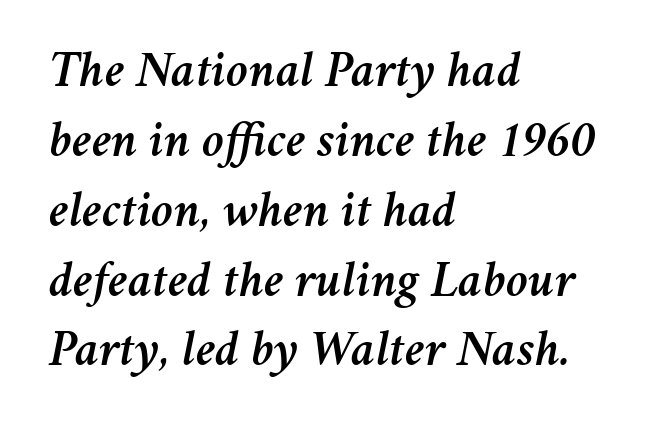
Q: Is the text italic (slanted)? A: Yes, it leans right by about 11 degrees.
Q: Is the text underlined? A: No.
Q: How is the paragraph aligned? A: Left-aligned.
Q: Is the spacing between letters normal or unusually wide? A: Normal.
Q: Is the spacing between lines tight, normal or loose? A: Normal.
Q: Width (condensed, normal, or wide)? A: Normal.
Q: Stroke contrast? A: Medium.
Q: x-height? A: Medium.
Q: Monospaced? A: No.
